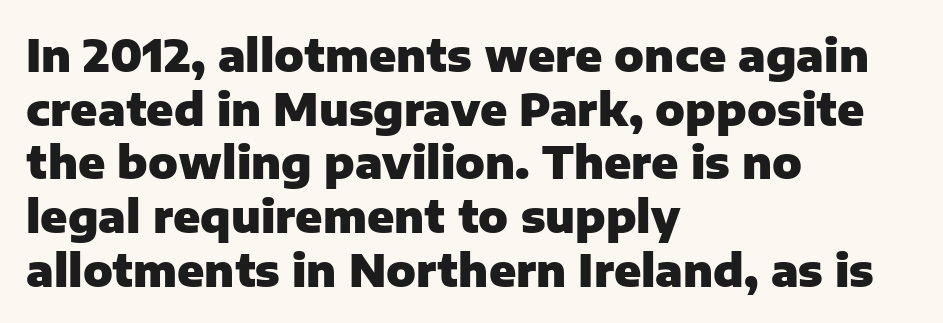
{"serif": "no", "italic": "no", "bold": "yes", "weight": "heavy", "width": "normal", "stroke_contrast": "low", "x_height": "medium", "monospaced": "no", "underline": "no", "align": "left", "line_spacing_ratio": 1.22, "letter_spacing": "normal", "letter_spacing_em": 0.0, "glyph_px": 44}
